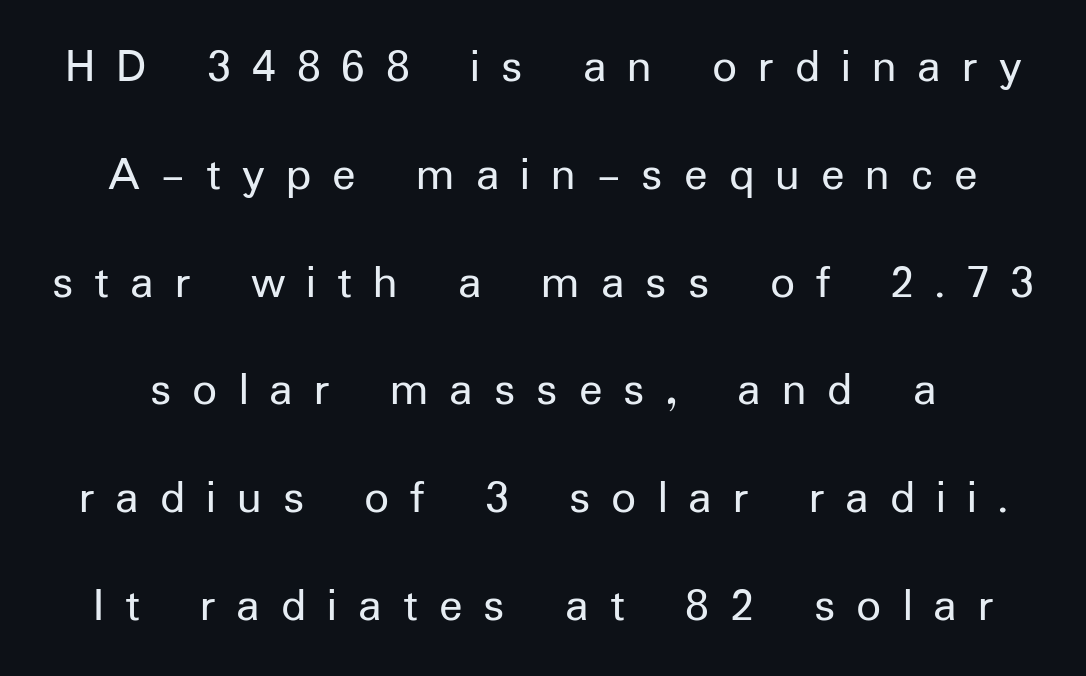
Do the characters align in a grid? No, the font is proportional. Is the stroke heavy? The answer is a plain regular-or-lighter. Type without underlining. Every character sits straight up, as roman type does. Unlike a traditional serif, this face leaves its strokes unadorned. Baseline-to-baseline distance is far greater than the letter height.
